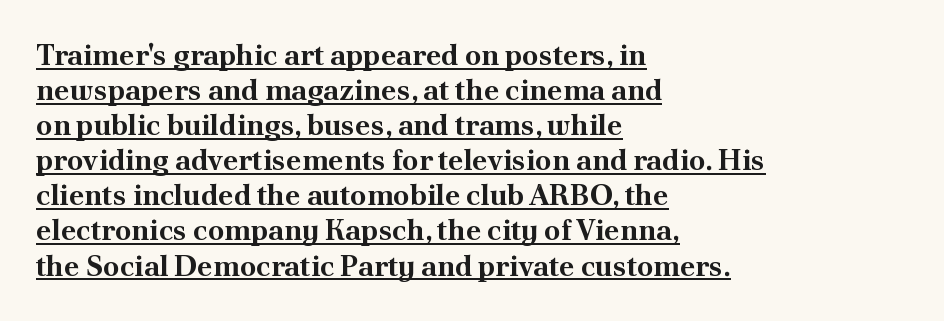
The compositor pushed each line to the left boundary. The typesetting leans heavy: a genuine bold. Nope, not italic — everything's standing straight. Nothing unusual about the tracking: characters are spaced as the font intends. The specimen includes a rule beneath the text block's lines.
